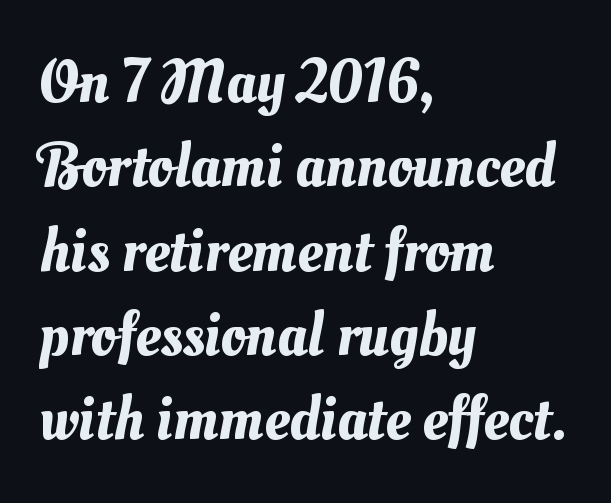
The image shows 62 px text type; set left-aligned, normal line spacing (1.36x), normal letter spacing, not underlined; medium stroke contrast and a small x-height.
